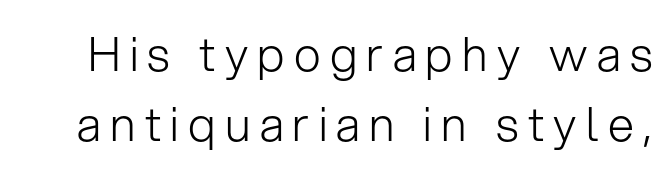
Q: Is the text bold? A: No.
Q: Is the text italic (slanted)? A: No, it is upright.
Q: Is the typeface a serif or a sans-serif typeface? A: Sans-serif.
Q: Is the text underlined? A: No.
Q: Is the spacing between letters normal or unusually wide? A: Unusually wide.
Q: Is the spacing between lines tight, normal or loose? A: Normal.
Q: Width (condensed, normal, or wide)? A: Normal.
Q: Stroke contrast? A: Low.
Q: x-height? A: Medium.
Q: Monospaced? A: No.
